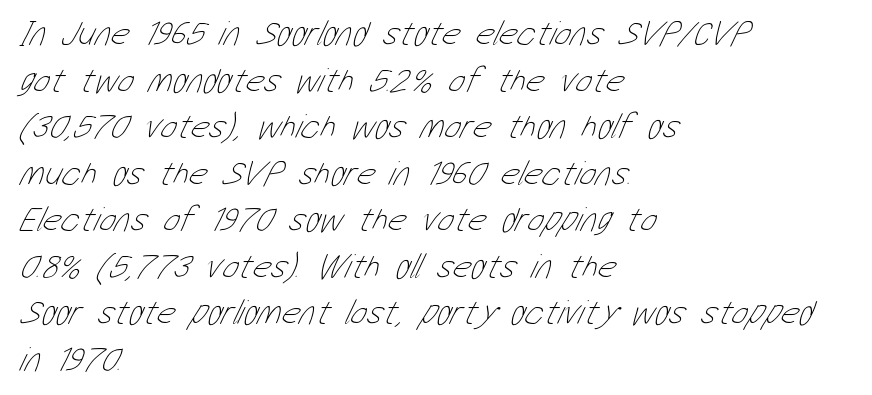
The image shows 35 px thin, condensed type; set left-aligned, normal line spacing (1.33x), normal letter spacing, not underlined; low stroke contrast and a medium x-height.
